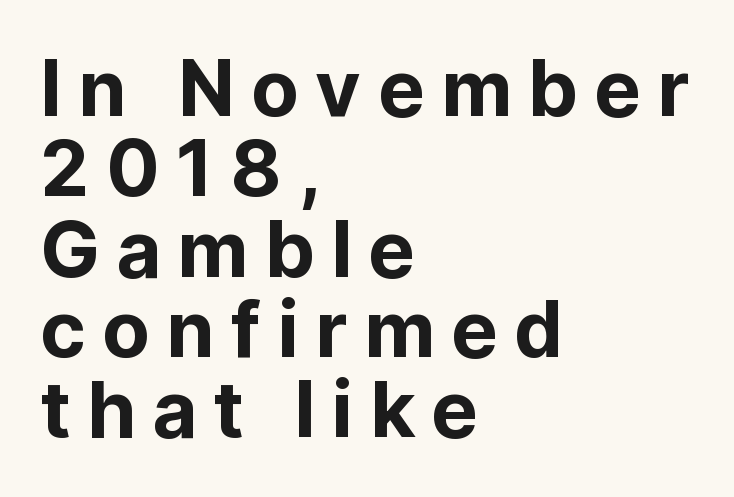
Caption: multi-line text, flush left, ragged right. The lettering stays uniformly vertical, giving the passage a roman look. Letterform terminals end flat and unadorned throughout the passage. The face used here is proportionally spaced, like ordinary book or web type. The letterforms stand isolated, each surrounded by extra space.
